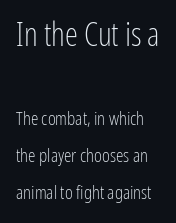
Q: Is the text bold? A: No.
Q: Is the text italic (slanted)? A: No, it is upright.
Q: Is the typeface a serif or a sans-serif typeface? A: Sans-serif.
Q: Is the text underlined? A: No.
Q: How is the paragraph aligned? A: Left-aligned.
Q: Is the spacing between letters normal or unusually wide? A: Normal.
Q: Is the spacing between lines tight, normal or loose? A: Loose.
Q: Which block of text is set in a larger size, the first (top) or the second (bottom)? A: The first (top) one.
Q: Width (condensed, normal, or wide)? A: Condensed.
Q: Stroke contrast? A: Low.
Q: x-height? A: Medium.
Q: Monospaced? A: No.
